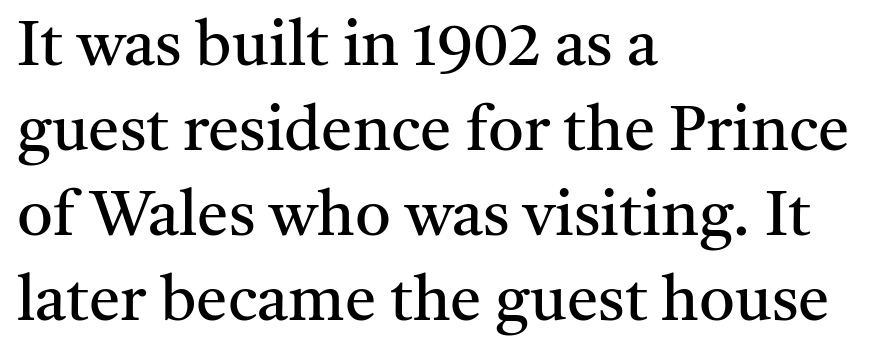
Q: Is the text bold? A: No.
Q: Is the text italic (slanted)? A: No, it is upright.
Q: Is the typeface a serif or a sans-serif typeface? A: Serif.
Q: Is the text underlined? A: No.
Q: How is the paragraph aligned? A: Left-aligned.
Q: Is the spacing between letters normal or unusually wide? A: Normal.
Q: Is the spacing between lines tight, normal or loose? A: Normal.
Q: Width (condensed, normal, or wide)? A: Normal.
Q: Stroke contrast? A: Medium.
Q: x-height? A: Medium.
Q: Monospaced? A: No.
